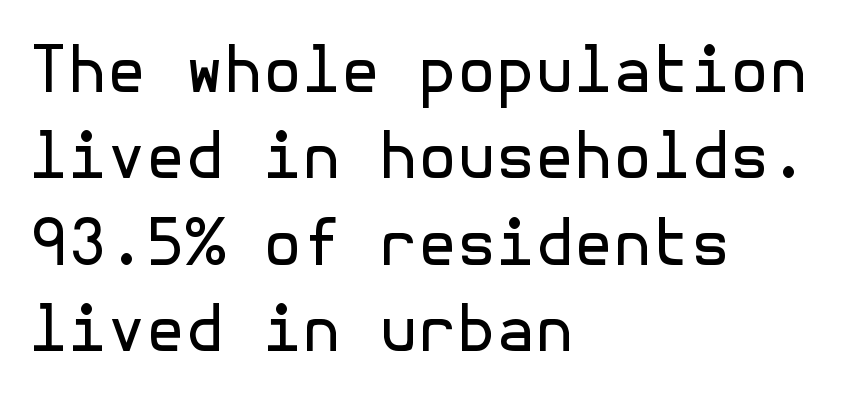
The image shows 63 px regular-weight sans-serif type, upright; set left-aligned, normal line spacing (1.37x), normal letter spacing, not underlined; a medium x-height.
